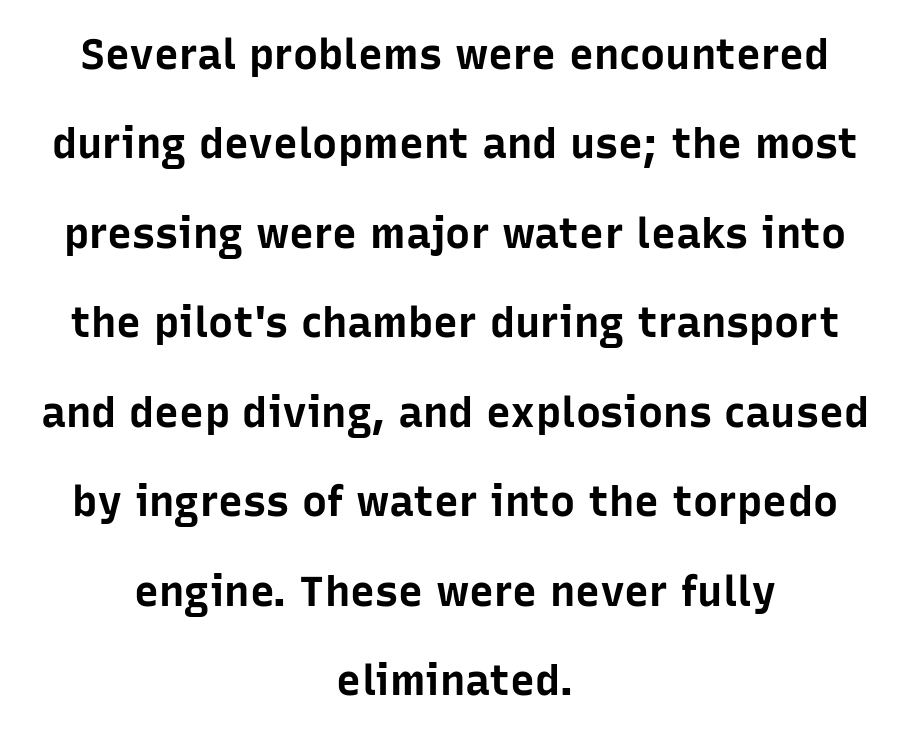
The image shows 42 px bold sans-serif type, upright; set centered, loose line spacing (2.13x), normal letter spacing, not underlined; low stroke contrast and a medium x-height.
